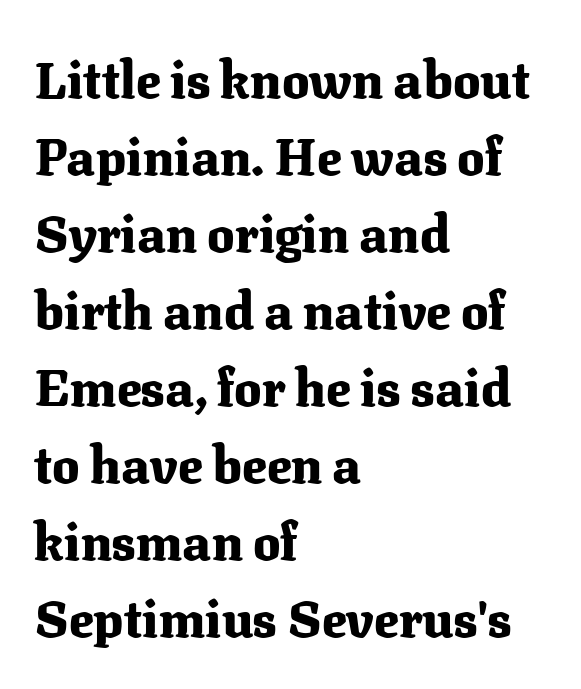
Q: Is the text bold? A: Yes.
Q: Is the text italic (slanted)? A: No, it is upright.
Q: Is the typeface a serif or a sans-serif typeface? A: Serif.
Q: Is the text underlined? A: No.
Q: How is the paragraph aligned? A: Left-aligned.
Q: Is the spacing between letters normal or unusually wide? A: Normal.
Q: Is the spacing between lines tight, normal or loose? A: Normal.
Q: Width (condensed, normal, or wide)? A: Normal.
Q: Stroke contrast? A: Medium.
Q: x-height? A: Medium.
Q: Monospaced? A: No.
